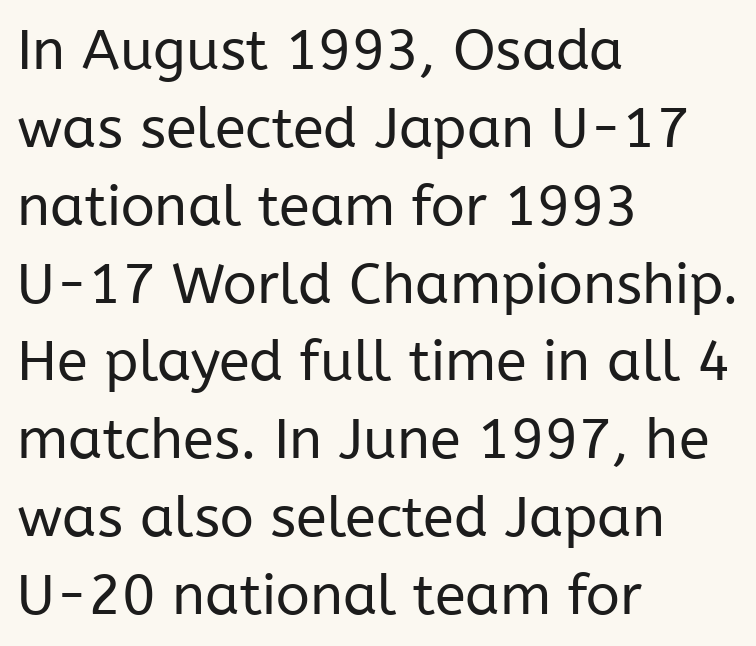
Q: Is the text bold? A: No.
Q: Is the text italic (slanted)? A: No, it is upright.
Q: Is the typeface a serif or a sans-serif typeface? A: Sans-serif.
Q: Is the text underlined? A: No.
Q: How is the paragraph aligned? A: Left-aligned.
Q: Is the spacing between letters normal or unusually wide? A: Normal.
Q: Is the spacing between lines tight, normal or loose? A: Normal.
Q: Width (condensed, normal, or wide)? A: Normal.
Q: Stroke contrast? A: Low.
Q: x-height? A: Medium.
Q: Monospaced? A: No.
